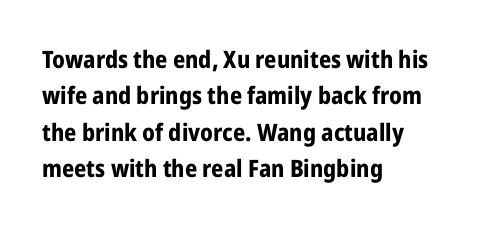
The designer left line spacing at the default. The horizontal fit of the characters is conventional and even. The specimen reads as upright at a glance. The passage shown is not underscored anywhere. The letters are bold, with thick, heavy strokes.
